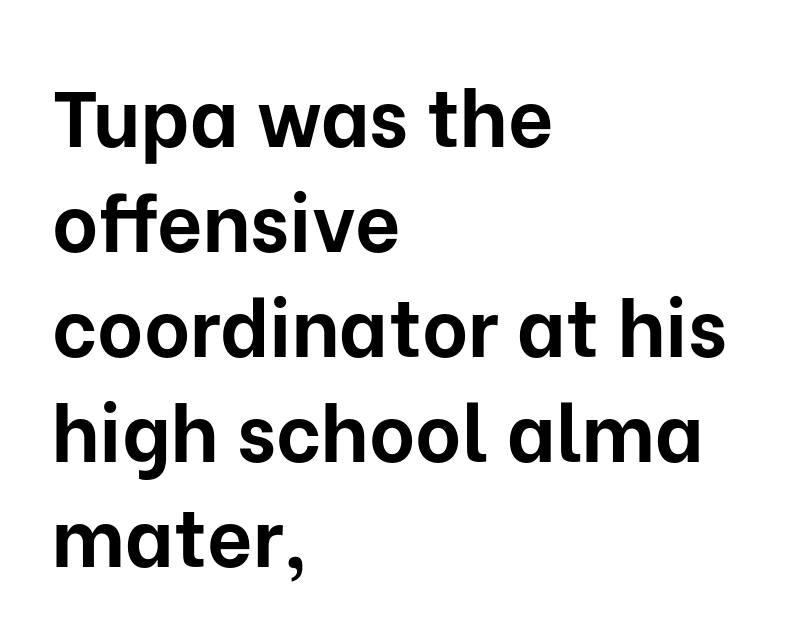
The image shows 79 px bold sans-serif type, upright; set left-aligned, normal line spacing (1.33x), normal letter spacing, not underlined; low stroke contrast and a medium x-height.
